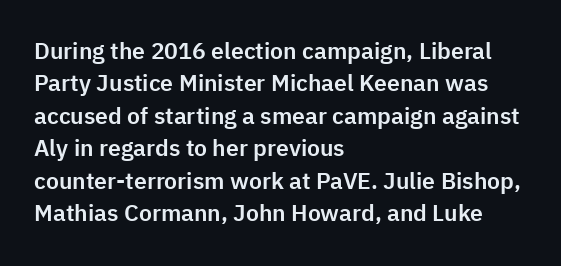
The image shows 23 px text type, upright; set left-aligned, normal line spacing (1.41x), normal letter spacing, not underlined.
